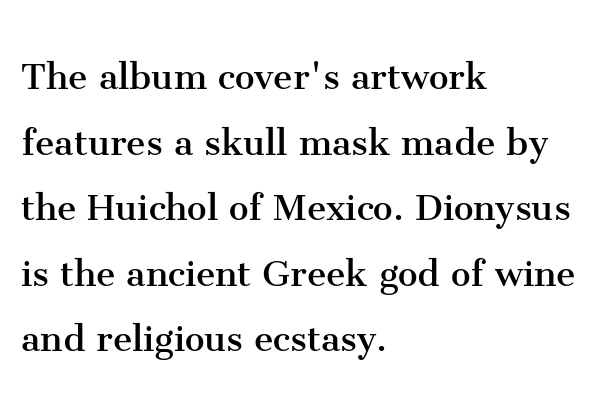
Q: Is the text bold? A: No.
Q: Is the text italic (slanted)? A: No, it is upright.
Q: Is the typeface a serif or a sans-serif typeface? A: Serif.
Q: Is the text underlined? A: No.
Q: How is the paragraph aligned? A: Left-aligned.
Q: Is the spacing between letters normal or unusually wide? A: Normal.
Q: Is the spacing between lines tight, normal or loose? A: Normal.
Q: Width (condensed, normal, or wide)? A: Normal.
Q: Stroke contrast? A: Medium.
Q: x-height? A: Medium.
Q: Monospaced? A: No.
